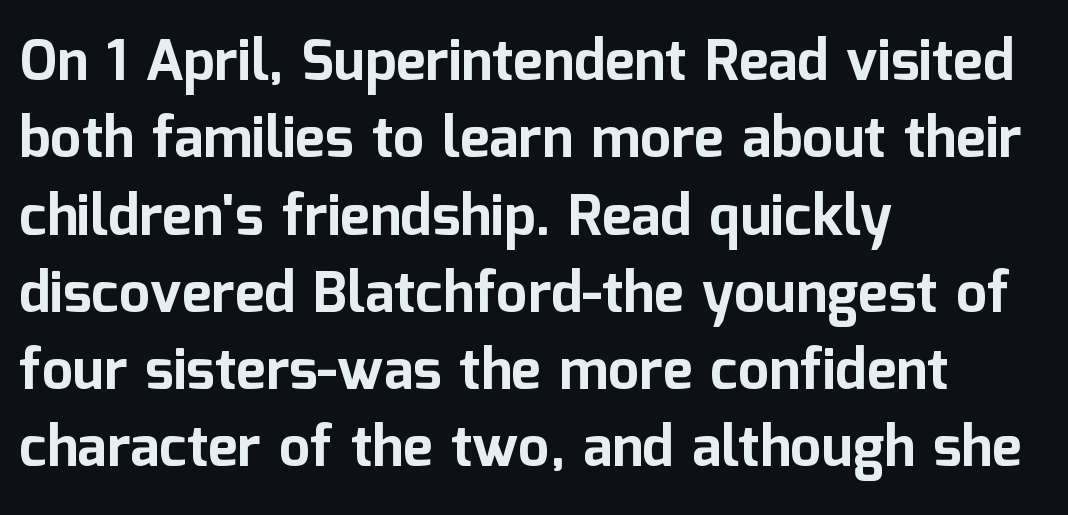
Q: Is the text bold? A: Yes.
Q: Is the text italic (slanted)? A: No, it is upright.
Q: Is the typeface a serif or a sans-serif typeface? A: Sans-serif.
Q: Is the text underlined? A: No.
Q: How is the paragraph aligned? A: Left-aligned.
Q: Is the spacing between letters normal or unusually wide? A: Normal.
Q: Is the spacing between lines tight, normal or loose? A: Normal.
Q: Width (condensed, normal, or wide)? A: Normal.
Q: Stroke contrast? A: Low.
Q: x-height? A: Medium.
Q: Monospaced? A: No.
